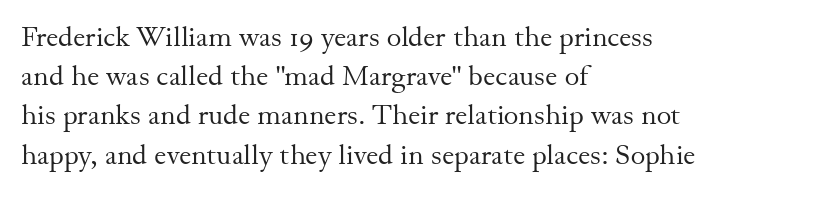
Q: Is the text bold? A: No.
Q: Is the text italic (slanted)? A: No, it is upright.
Q: Is the typeface a serif or a sans-serif typeface? A: Serif.
Q: Is the text underlined? A: No.
Q: How is the paragraph aligned? A: Left-aligned.
Q: Is the spacing between letters normal or unusually wide? A: Normal.
Q: Is the spacing between lines tight, normal or loose? A: Normal.
Q: Width (condensed, normal, or wide)? A: Normal.
Q: Stroke contrast? A: Medium.
Q: x-height? A: Small.
Q: Monospaced? A: No.
